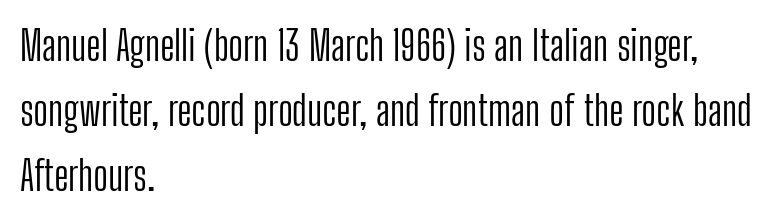
The image shows 41 px light, condensed sans-serif type, upright; set left-aligned, normal line spacing (1.58x), normal letter spacing, not underlined; low stroke contrast and a medium x-height.
